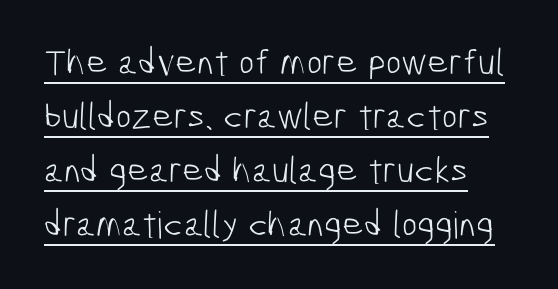
The image shows 37 px light, condensed sans-serif type; set normal line spacing (1.46x), normal letter spacing, underlined; low stroke contrast and a medium x-height.
